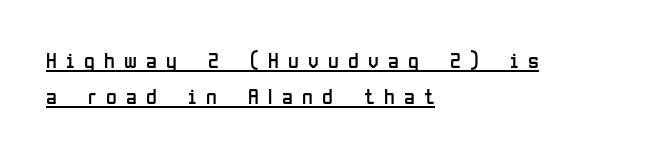
The image shows 22 px text type, upright; set left-aligned, normal line spacing (1.62x), unusually wide letter spacing (+0.42 em), underlined.
